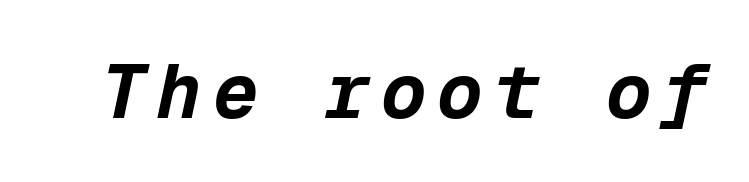
You could count columns in this text — the font is strictly monospaced. This is oblique type, the kind used for emphasis or titles. Words float on clear page, feet unadorned. The glyphs have the mass of a bold cut.
